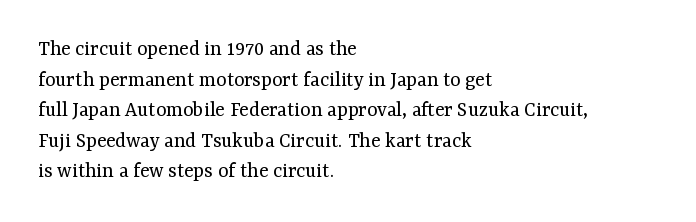
The image shows 22 px text type, upright; set left-aligned, normal line spacing (1.39x), normal letter spacing, not underlined.
